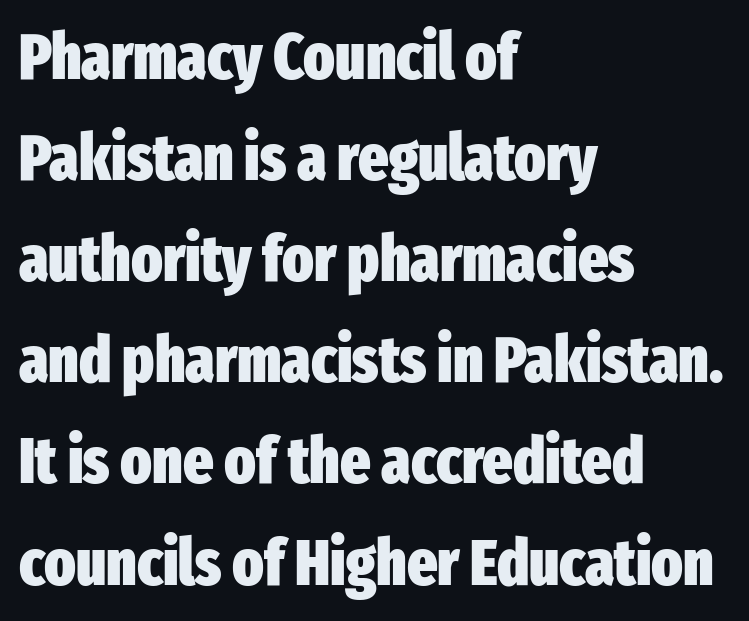
The image shows 64 px heavy, condensed sans-serif type, upright; set left-aligned, normal line spacing (1.58x), normal letter spacing, not underlined; low stroke contrast and a medium x-height.
